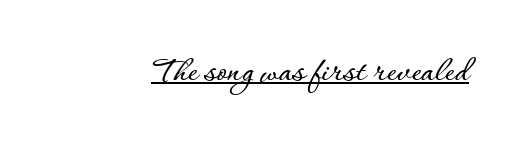
The image shows 37 px text type; set normal letter spacing, underlined; low stroke contrast and a small x-height.
